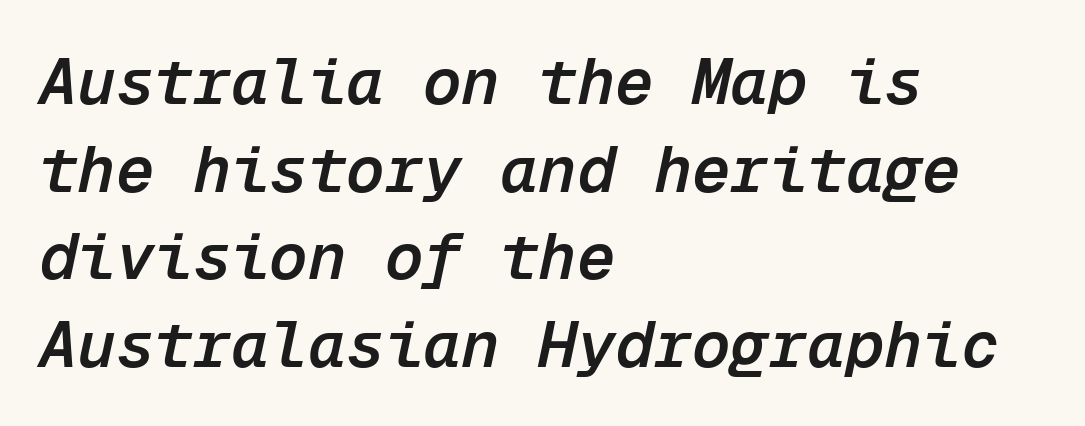
The image shows 64 px semibold type, italic (leaning right), monospaced; set left-aligned, normal line spacing (1.37x), normal letter spacing, not underlined; low stroke contrast and a medium x-height.
